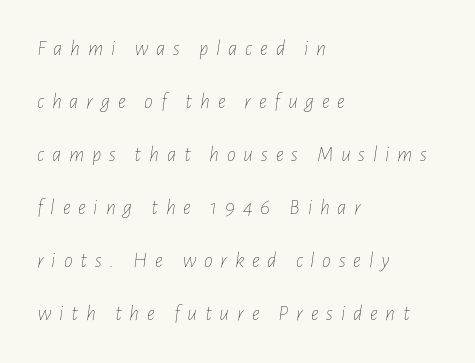
{"italic": "yes", "lean": "right", "slant_degrees": 7, "bold": "no", "underline": "no", "align": "left", "line_spacing": "loose", "line_spacing_ratio": 2.41, "letter_spacing": "wide", "letter_spacing_em": 0.35, "glyph_px": 22}
